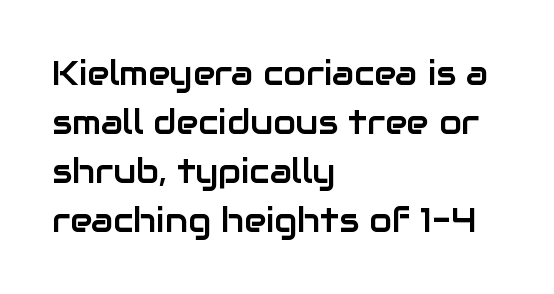
{"serif": "no", "italic": "no", "width": "normal", "stroke_contrast": "low", "x_height": "medium", "monospaced": "no", "underline": "no", "align": "left", "line_spacing": "normal", "line_spacing_ratio": 1.48, "letter_spacing": "normal", "letter_spacing_em": 0.0, "glyph_px": 33}
